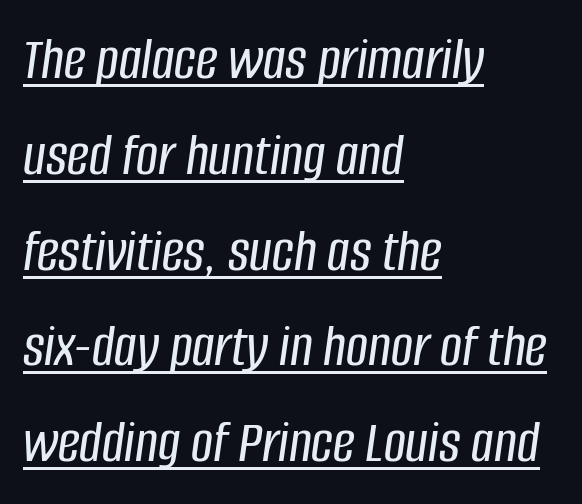
{"italic": "yes", "lean": "right", "slant_degrees": 8, "width": "condensed", "stroke_contrast": "low", "x_height": "large", "monospaced": "no", "underline": "yes", "align": "left", "line_spacing": "normal", "line_spacing_ratio": 1.57, "letter_spacing": "normal", "letter_spacing_em": 0.0, "glyph_px": 61}
